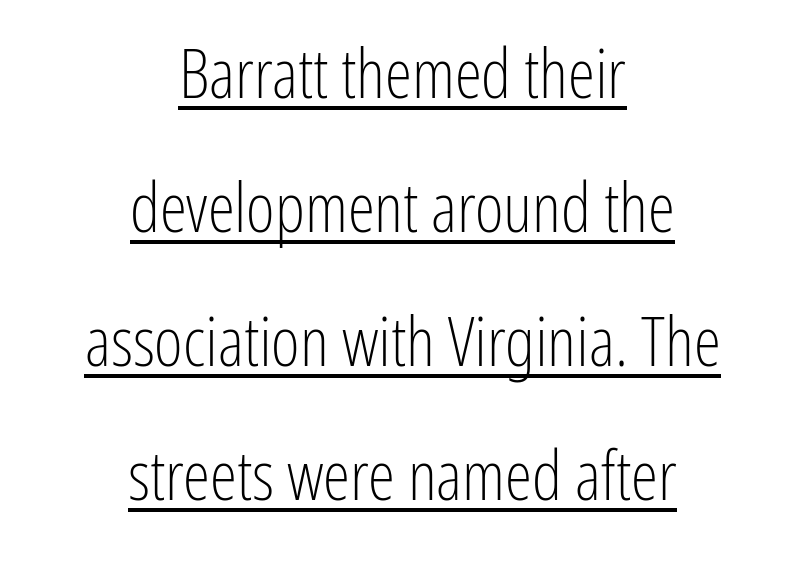
Q: Is the text bold? A: No.
Q: Is the text italic (slanted)? A: No, it is upright.
Q: Is the typeface a serif or a sans-serif typeface? A: Sans-serif.
Q: Is the text underlined? A: Yes.
Q: How is the paragraph aligned? A: Centered.
Q: Is the spacing between letters normal or unusually wide? A: Normal.
Q: Is the spacing between lines tight, normal or loose? A: Loose.
Q: Width (condensed, normal, or wide)? A: Condensed.
Q: Stroke contrast? A: Low.
Q: x-height? A: Medium.
Q: Monospaced? A: No.
